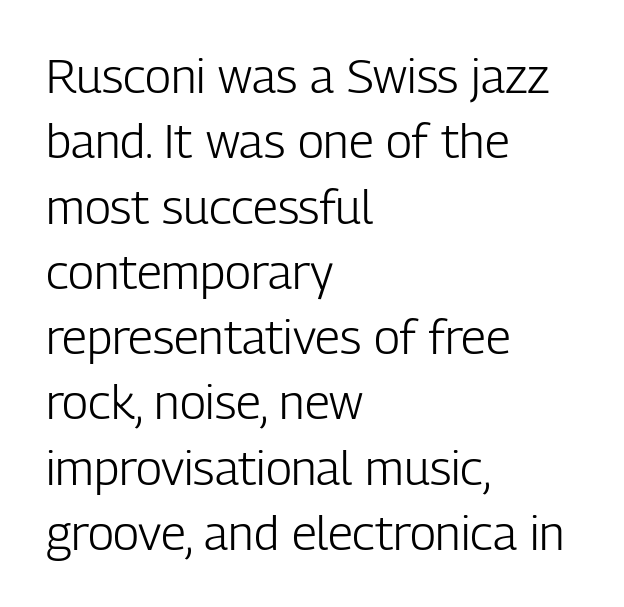
The image shows 48 px light, condensed sans-serif type, upright; set left-aligned, normal line spacing (1.36x), normal letter spacing, not underlined; low stroke contrast and a medium x-height.
